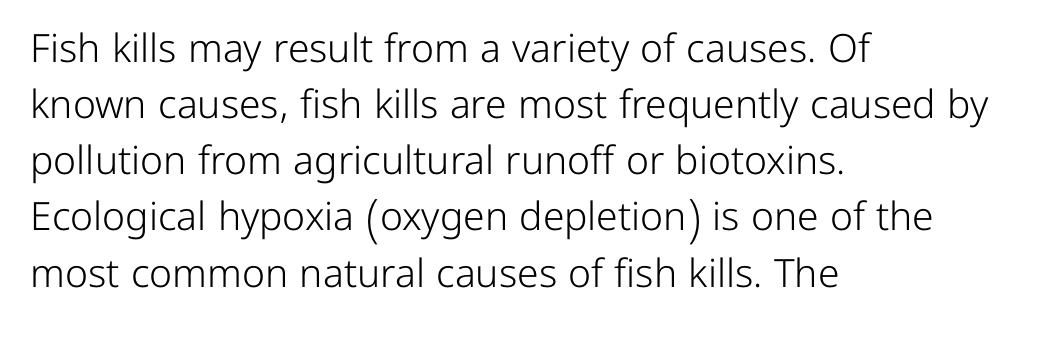
The image shows 39 px light sans-serif type, upright; set left-aligned, normal line spacing (1.44x), normal letter spacing, not underlined; low stroke contrast and a medium x-height.
